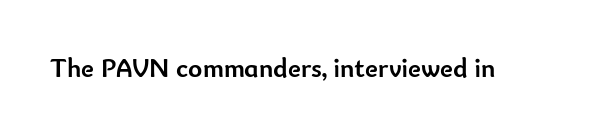
{"italic": "no", "bold": "yes", "underline": "no", "letter_spacing": "normal", "letter_spacing_em": 0.0, "glyph_px": 27}
